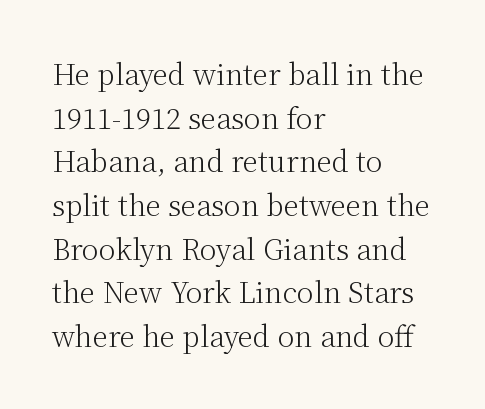
The image shows 28 px light serif type, upright; set left-aligned, normal line spacing (1.56x), normal letter spacing, not underlined; medium stroke contrast and a medium x-height.
